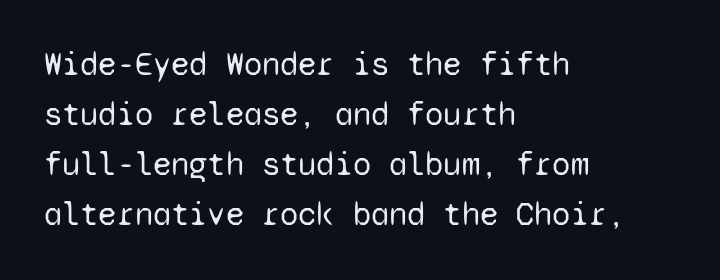
The image shows 33 px regular-weight sans-serif type, upright, monospaced; set left-aligned, normal line spacing (1.52x), normal letter spacing, not underlined; low stroke contrast and a medium x-height.
